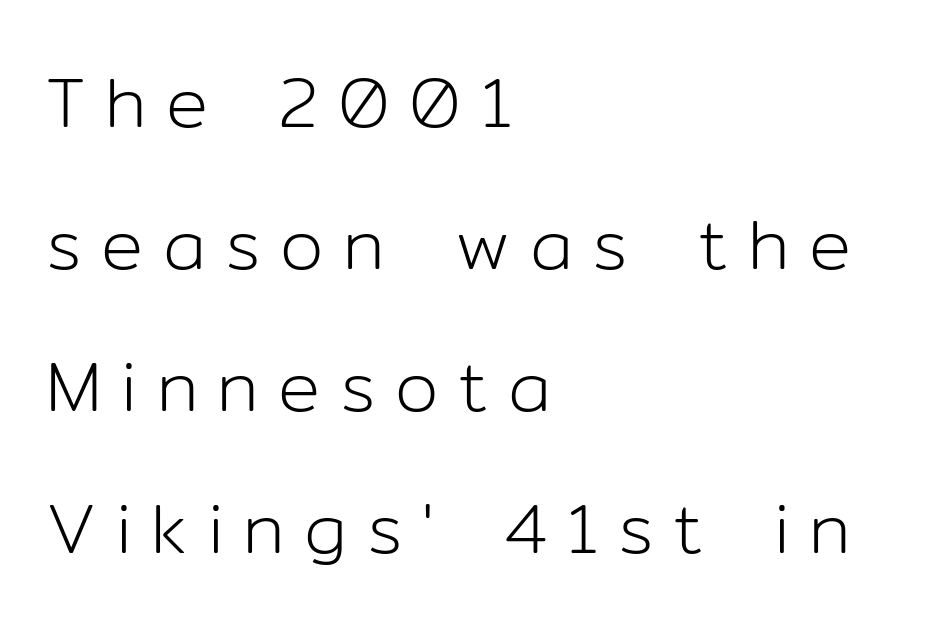
{"serif": "no", "italic": "no", "bold": "no", "weight": "light", "width": "normal", "stroke_contrast": "low", "x_height": "medium", "monospaced": "no", "underline": "no", "align": "left", "line_spacing": "loose", "line_spacing_ratio": 2.03, "letter_spacing": "wide", "letter_spacing_em": 0.28, "glyph_px": 70}
